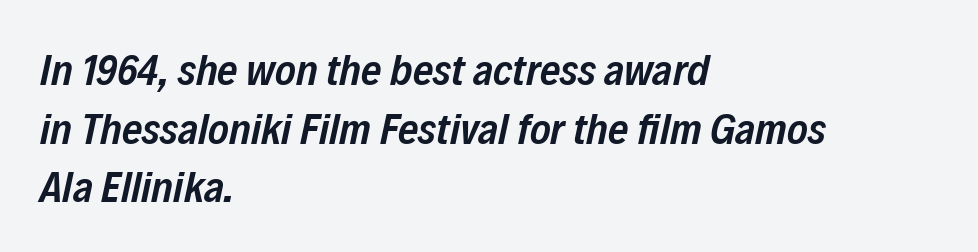
{"italic": "yes", "lean": "right", "slant_degrees": 12, "bold": "semi", "weight": "semibold", "width": "condensed", "stroke_contrast": "low", "x_height": "medium", "monospaced": "no", "underline": "no", "align": "left", "line_spacing": "normal", "line_spacing_ratio": 1.33, "letter_spacing": "normal", "letter_spacing_em": 0.0, "glyph_px": 44}
